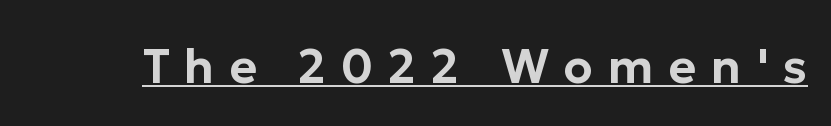
The image shows 47 px sans-serif type, upright; set unusually wide letter spacing (+0.32 em), underlined; low stroke contrast and a medium x-height.
